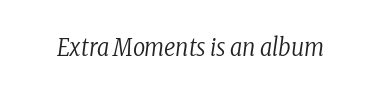
The specimen omits any rule beneath the text block's lines. Is the stroke heavy? The answer is a plain regular-or-lighter. Compared with typical body copy, the letter spacing here is the same. The letters are slanted; this is an italic face.
